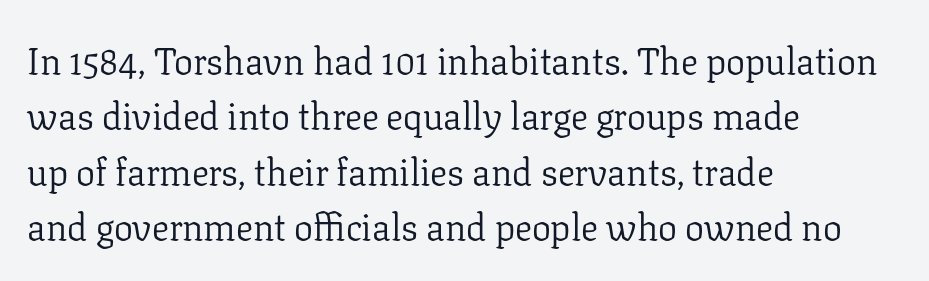
The lines sit at an ordinary, default distance from one another. The strip under each line holds only bare page. Note: serifs present on the glyphs. Italic? Not at all — the glyphs are vertical.
